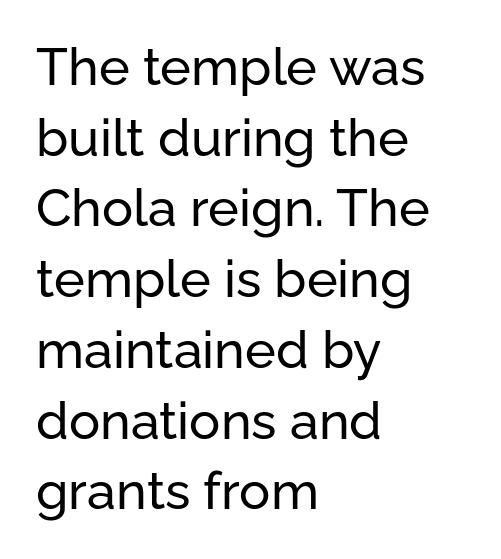
{"serif": "no", "italic": "no", "width": "normal", "stroke_contrast": "low", "x_height": "medium", "monospaced": "no", "underline": "no", "align": "left", "line_spacing": "normal", "line_spacing_ratio": 1.36, "letter_spacing": "normal", "letter_spacing_em": 0.0, "glyph_px": 52}
